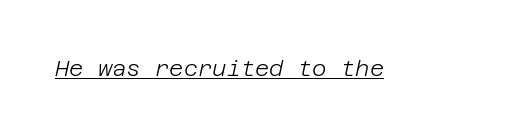
Underlining? Definitely there. When letters slant like this, we call the style italic. Words appear dense and cohesive because spacing is normal. Letters have the restrained weight of plain body copy at most.
